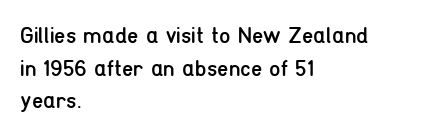
The image shows 23 px text type, upright; set left-aligned, normal line spacing (1.42x), normal letter spacing, not underlined.
